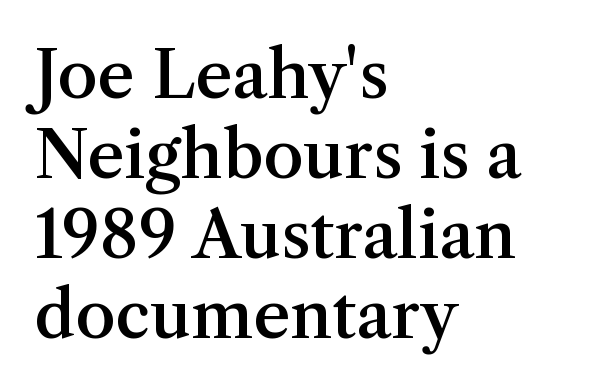
Q: Is the text bold? A: Semi-bold.
Q: Is the text italic (slanted)? A: No, it is upright.
Q: Is the typeface a serif or a sans-serif typeface? A: Serif.
Q: Is the text underlined? A: No.
Q: How is the paragraph aligned? A: Left-aligned.
Q: Is the spacing between letters normal or unusually wide? A: Normal.
Q: Width (condensed, normal, or wide)? A: Normal.
Q: Stroke contrast? A: Medium.
Q: x-height? A: Medium.
Q: Monospaced? A: No.
